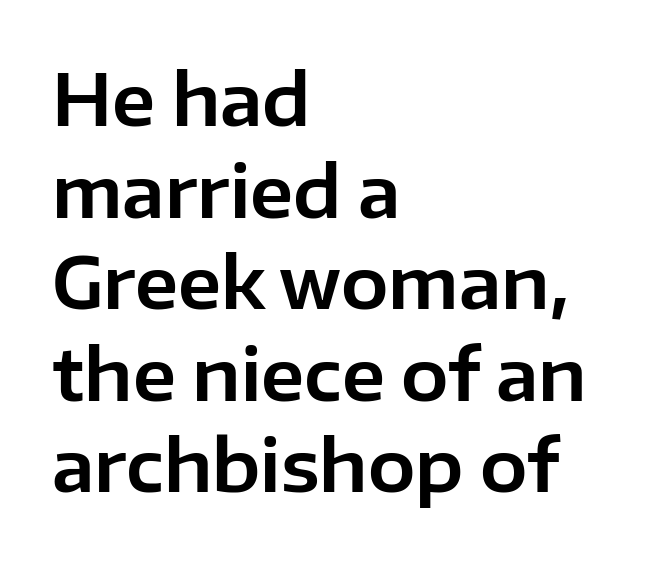
The image shows 71 px sans-serif type, upright; set left-aligned, normal line spacing (1.29x), normal letter spacing, not underlined; low stroke contrast and a medium x-height.
